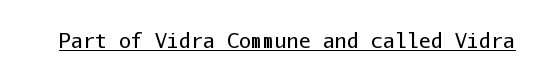
{"italic": "no", "bold": "no", "underline": "yes", "letter_spacing": "normal", "letter_spacing_em": 0.0, "glyph_px": 20}
